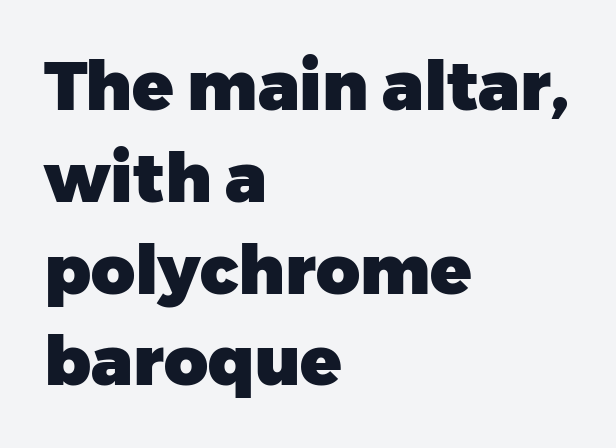
Q: Is the text bold? A: Yes.
Q: Is the text italic (slanted)? A: No, it is upright.
Q: Is the typeface a serif or a sans-serif typeface? A: Sans-serif.
Q: Is the text underlined? A: No.
Q: How is the paragraph aligned? A: Left-aligned.
Q: Is the spacing between letters normal or unusually wide? A: Normal.
Q: Is the spacing between lines tight, normal or loose? A: Normal.
Q: Width (condensed, normal, or wide)? A: Normal.
Q: Stroke contrast? A: Low.
Q: x-height? A: Medium.
Q: Monospaced? A: No.
